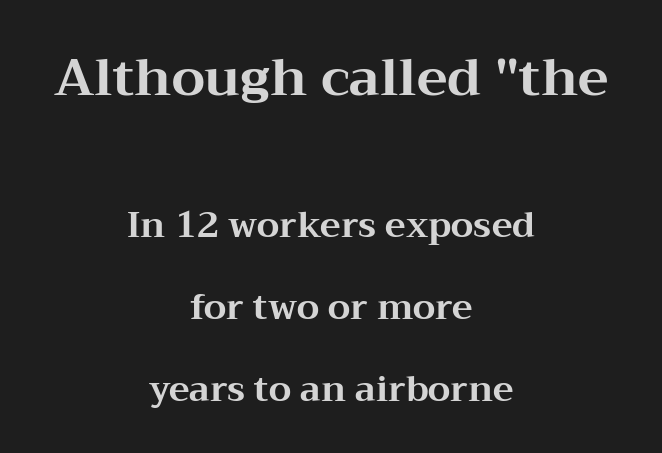
The sample has been set heavy, in full bold. The lettering holds an erect, upright posture throughout. The passage shown stacks its lines with a broad gap. Each line is balanced around a shared central axis. Think of a printed novel: that variable character pitch is what you see here. Each word holds together tightly as a unit, with standard inter-letter gaps.
